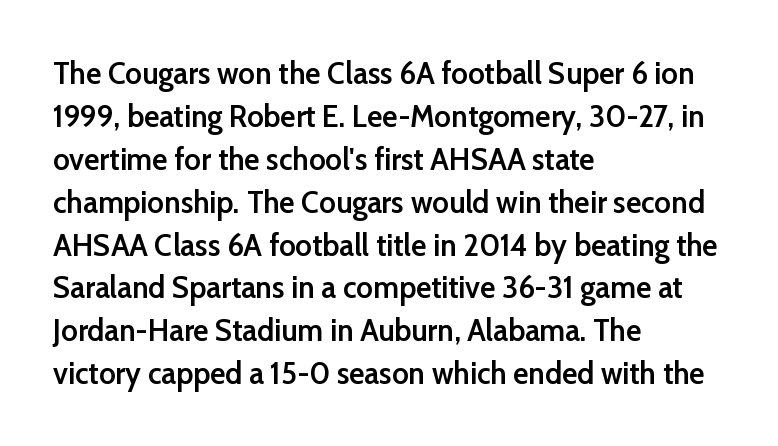
Q: Is the text bold? A: Semi-bold.
Q: Is the text italic (slanted)? A: No, it is upright.
Q: Is the typeface a serif or a sans-serif typeface? A: Sans-serif.
Q: Is the text underlined? A: No.
Q: How is the paragraph aligned? A: Left-aligned.
Q: Is the spacing between letters normal or unusually wide? A: Normal.
Q: Is the spacing between lines tight, normal or loose? A: Normal.
Q: Width (condensed, normal, or wide)? A: Normal.
Q: Stroke contrast? A: Low.
Q: x-height? A: Medium.
Q: Monospaced? A: No.
